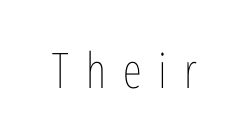
The image shows 49 px thin, condensed type, upright; set unusually wide letter spacing (+0.35 em), not underlined; low stroke contrast and a medium x-height.
